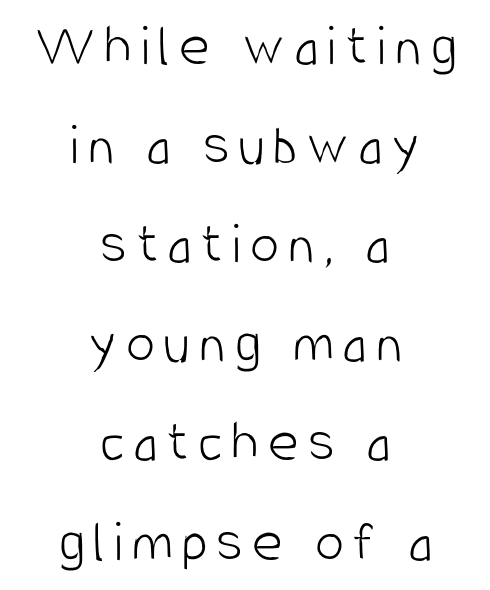
Vertically, the passage feels balanced, rows spaced as you'd expect. Decoration check: the copy has no underline. Letterform terminals end flat and unadorned throughout the passage. Posture: upright roman. Every row of glyphs is offset so its center matches the block's center.
